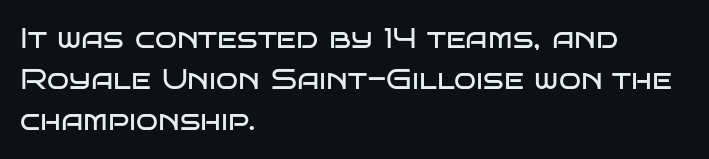
The image shows 29 px regular-weight, wide sans-serif type, upright; set left-aligned, normal line spacing (1.42x), normal letter spacing, not underlined; low stroke contrast and a large x-height.
